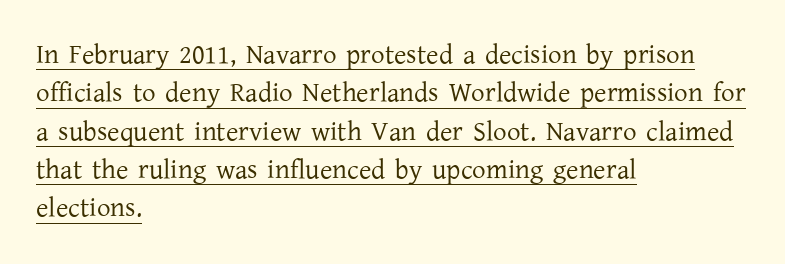
The image shows 27 px text type, upright; set left-aligned, normal line spacing (1.42x), normal letter spacing, underlined.
